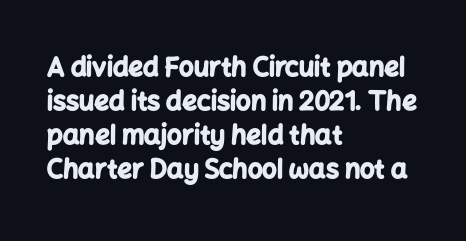
Typeset ragged right — the left edge is the straight one. Words float on clear page, feet unadorned. Vertically, the passage feels balanced, rows spaced as you'd expect. This sample uses plain, unmodified letter spacing. Summary of weight: heavy, a full bold. Characters remain perfectly vertical along every line.
